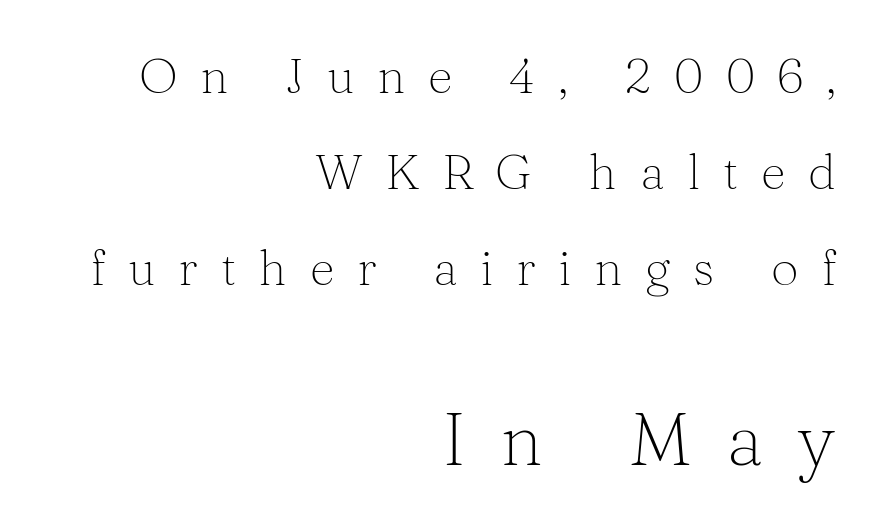
Q: Is the text bold? A: No.
Q: Is the text italic (slanted)? A: No, it is upright.
Q: Is the typeface a serif or a sans-serif typeface? A: Serif.
Q: Is the text underlined? A: No.
Q: How is the paragraph aligned? A: Right-aligned.
Q: Is the spacing between letters normal or unusually wide? A: Unusually wide.
Q: Is the spacing between lines tight, normal or loose? A: Loose.
Q: Which block of text is set in a larger size, the first (top) or the second (bottom)? A: The second (bottom) one.
Q: Width (condensed, normal, or wide)? A: Normal.
Q: Stroke contrast? A: Medium.
Q: x-height? A: Medium.
Q: Monospaced? A: No.
